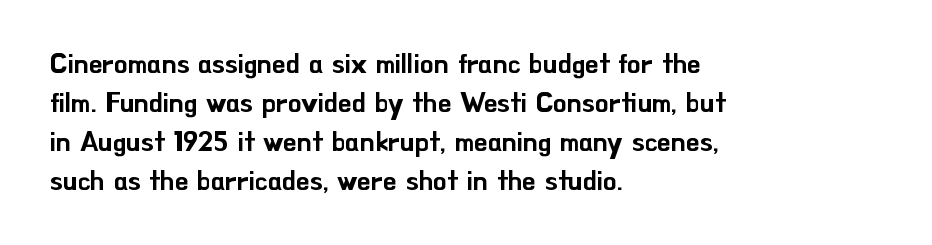
{"italic": "no", "underline": "no", "align": "left", "line_spacing": "normal", "line_spacing_ratio": 1.44, "letter_spacing": "normal", "letter_spacing_em": 0.0, "glyph_px": 27}
